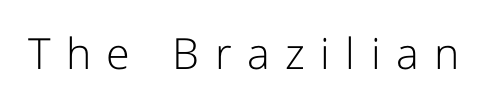
This sample uses a sans-serif face. Posture: straight, roman, zero tilt. The face used here is proportionally spaced, like ordinary book or web type. Any mark beneath the type? The region is blank. This rendering widens character spacing well past its baseline value. No heavy texture on the line: the type isn't bold.
